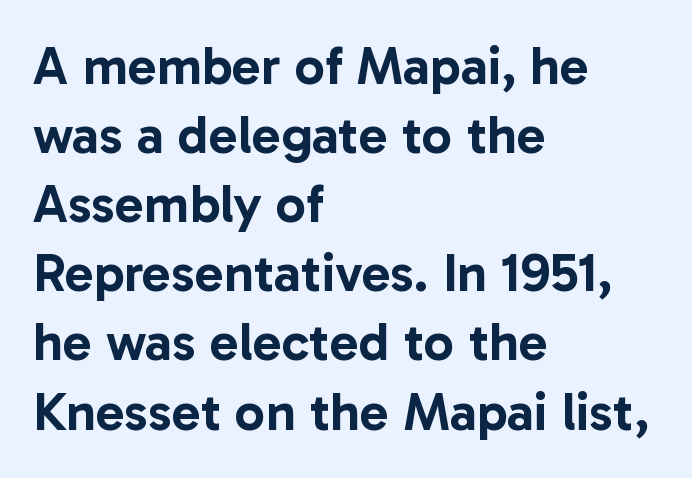
One-word summary of the alignment: left. Do the characters align in a grid? No, the font is proportional. Honestly, the row spacing looks completely unremarkable. This rendering employs a face without finishing strokes, i.e., a sans-serif. Check the space under the baseline: it is left empty. The specimen reads as upright at a glance.
